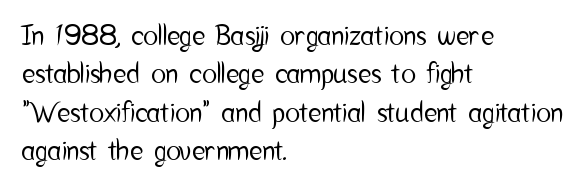
Nothing sits at the stroke ends, so this counts as sans-serif. These lines stack with their left ends in a neat column. Vertically, the passage feels balanced, rows spaced as you'd expect. Clear beneath every line of the passage. Spacing between characters is what you'd get straight out of the box. Ascenders rise straight up at ninety degrees.
